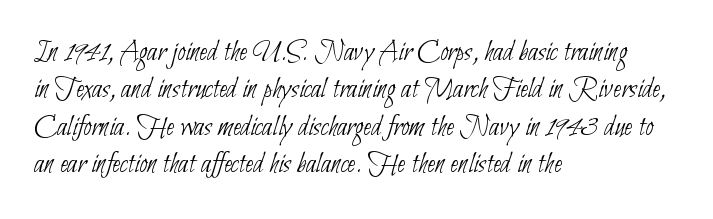
Reading down the block, your eye returns to a fixed left position each line. Underlining? Definitely not there. Compared with typical paragraphs, the rows here are spaced about the same. Heft: none added — not bold. Type style note: lacks serifs. You could not count columns in this text — the font is proportionally spaced.
